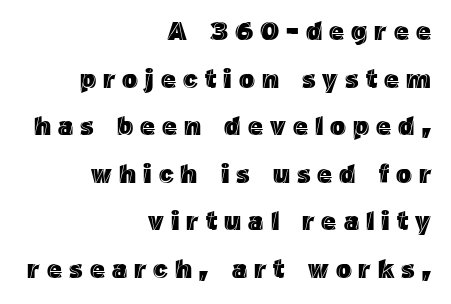
Rule under the text: the space is simply empty. You can tell it's not italic because the verticals are truly vertical. Glyph-to-glyph distance is far greater than everyday printed text. The passage is arranged like a letterhead date or caption credit — flush right.
